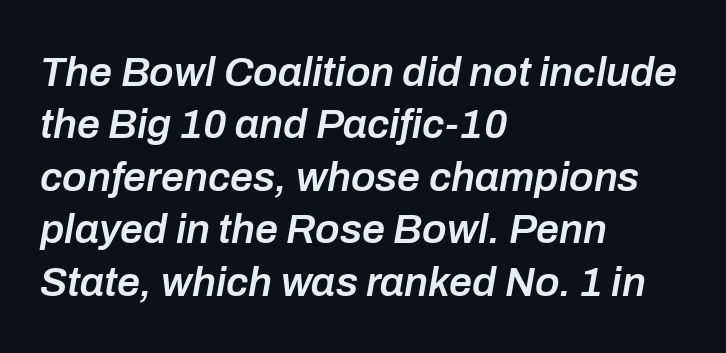
Standard letterfit; no display-style spreading of the glyphs. Moderately thickened strokes mark this as semibold type. Slanted lettering throughout. A student would call this left alignment; a typographer would say flush left, rag right. This sample keeps an unexceptional amount of space between lines. You could not count columns in this text — the font is proportionally spaced.
